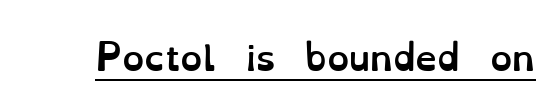
Q: Is the text bold? A: Yes.
Q: Is the text italic (slanted)? A: No, it is upright.
Q: Is the text underlined? A: Yes.
Q: Is the spacing between letters normal or unusually wide? A: Normal.
Q: Width (condensed, normal, or wide)? A: Normal.
Q: Stroke contrast? A: Low.
Q: x-height? A: Small.
Q: Monospaced? A: No.
